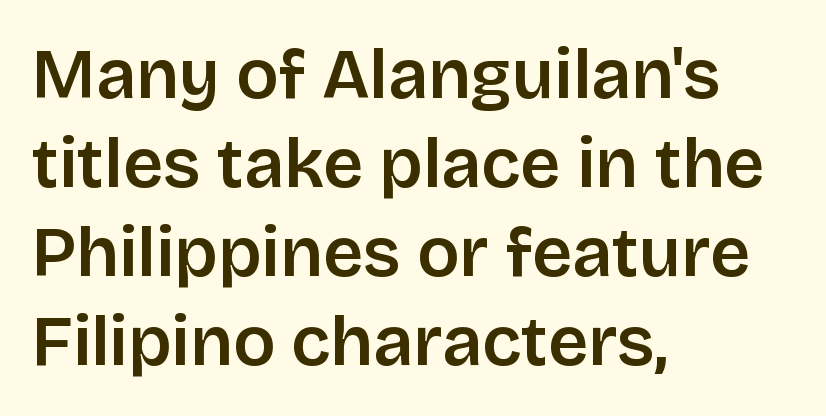
The letterforms sit shoulder to shoulder at normal distance. A student would call this left alignment; a typographer would say flush left, rag right. Classification — sans serif. The specimen reads as upright at a glance. Honestly, the row spacing looks completely unremarkable.
